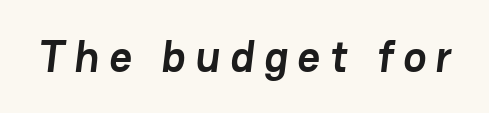
Looks like regular typesetting: each glyph gets only the width it needs. Underlining? Definitely not there. Characters follow at a spacing far wider than the type designer built in. Strong, thick strokes mark this as bold type. The font family rendered here belongs to the sans-serif group.
